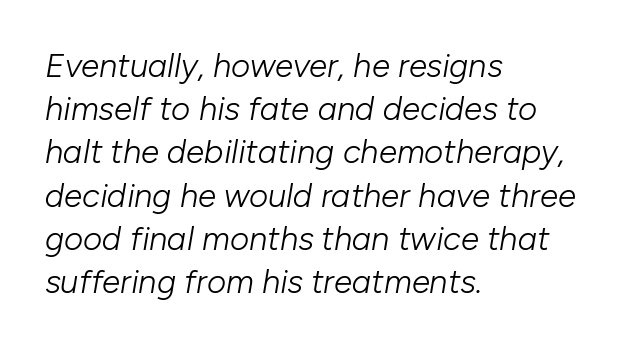
Q: Is the text bold? A: No.
Q: Is the text italic (slanted)? A: Yes, it leans right by about 10 degrees.
Q: Is the text underlined? A: No.
Q: How is the paragraph aligned? A: Left-aligned.
Q: Is the spacing between letters normal or unusually wide? A: Normal.
Q: Is the spacing between lines tight, normal or loose? A: Normal.
Q: Width (condensed, normal, or wide)? A: Normal.
Q: Stroke contrast? A: Low.
Q: x-height? A: Medium.
Q: Monospaced? A: No.
